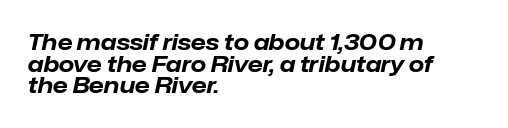
{"italic": "yes", "lean": "right", "slant_degrees": 12, "bold": "yes", "underline": "no", "align": "left", "line_spacing": "tight", "line_spacing_ratio": 0.98, "letter_spacing": "normal", "letter_spacing_em": 0.0, "glyph_px": 22}
